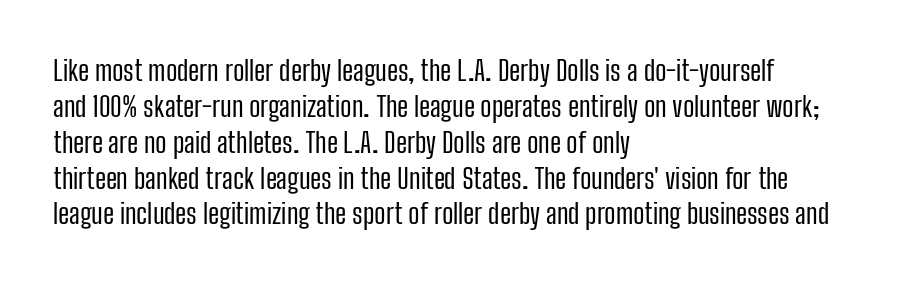
The image shows 28 px regular-weight, condensed sans-serif type, upright; set left-aligned, normal line spacing (1.28x), normal letter spacing, not underlined; low stroke contrast and a medium x-height.
